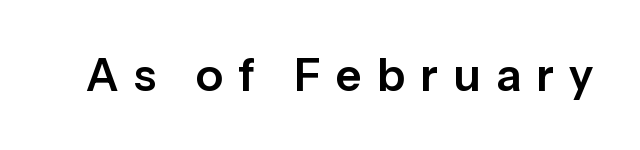
The axis of the letterforms is exactly vertical. Think of a printed novel: that variable character pitch is what you see here. The face used here is rendered with a markedly widened letterfit. Each letter's strokes conclude bluntly, with no projecting serifs.
